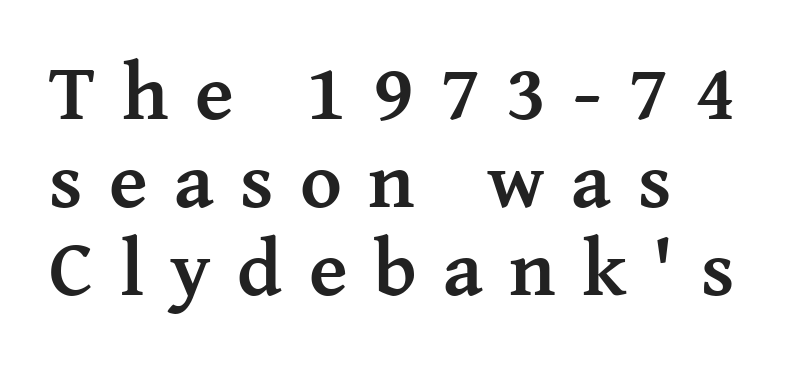
To sum up the face: it has serifs. Honestly, the rows look squashed on top of each other. Do the characters align in a grid? No, the font is proportional. One-word summary of the alignment: left. Words appear elongated and porous because spacing is wide.
